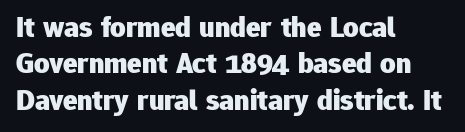
{"serif": "no", "italic": "no", "bold": "yes", "weight": "heavy", "width": "normal", "stroke_contrast": "low", "x_height": "medium", "monospaced": "no", "underline": "no", "align": "left", "line_spacing_ratio": 1.21, "letter_spacing": "normal", "letter_spacing_em": 0.0, "glyph_px": 30}
